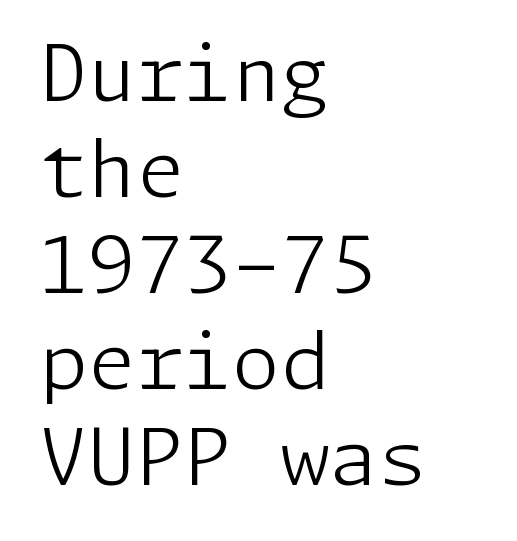
{"serif": "no", "italic": "no", "bold": "no", "weight": "light", "width": "normal", "stroke_contrast": "low", "x_height": "medium", "underline": "no", "align": "left", "line_spacing_ratio": 1.23, "letter_spacing": "normal", "letter_spacing_em": 0.0, "glyph_px": 78}
